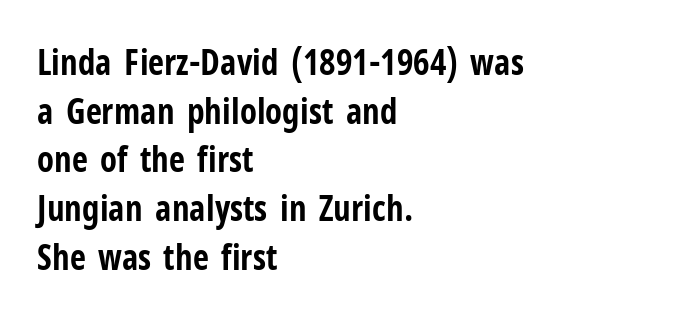
The image shows 35 px bold, condensed sans-serif type, upright; set left-aligned, normal line spacing (1.39x), normal letter spacing, not underlined; low stroke contrast and a medium x-height.
